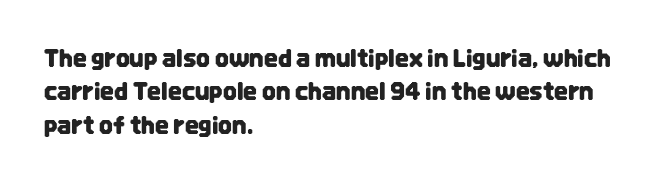
Style check: upright. Bare-footed words on every line. The passage shown has conventional tracking throughout. If you measured baseline to baseline, you'd find a middling distance. A student would call this left alignment; a typographer would say flush left, rag right.
